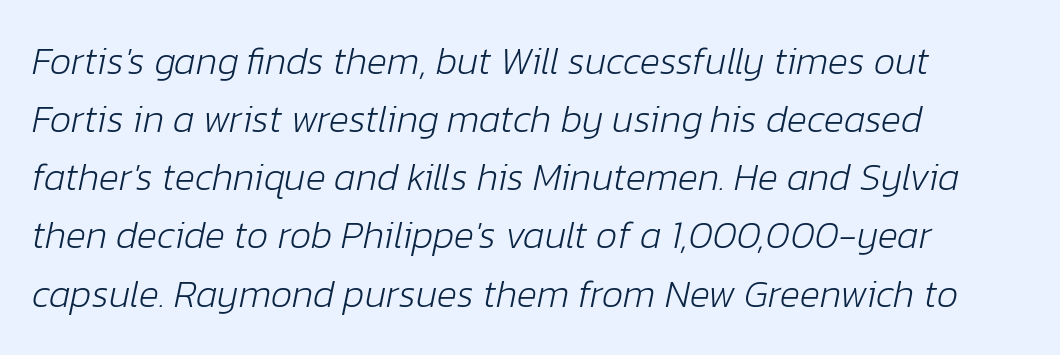
{"italic": "yes", "lean": "right", "slant_degrees": 12, "bold": "no", "weight": "light", "width": "normal", "stroke_contrast": "low", "x_height": "medium", "monospaced": "no", "underline": "no", "align": "left", "line_spacing": "normal", "line_spacing_ratio": 1.53, "letter_spacing": "normal", "letter_spacing_em": 0.0, "glyph_px": 38}
